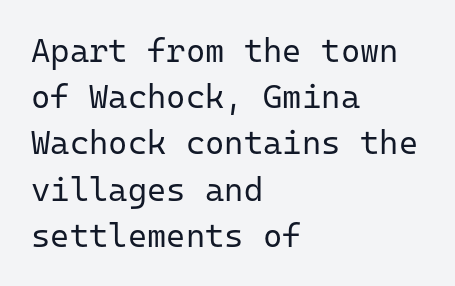
Every row of glyphs begins at an identical x-position on the left. If you drew a line through each stem, it would be perfectly vertical. Look at the bottom of the vertical strokes: they stop flat, with no serifs. Students, note that the glyphs here touch the page at normal intervals. Interline gaps are of average width in this sample. The rendering uses typewriter-style spacing with identical character cells.
